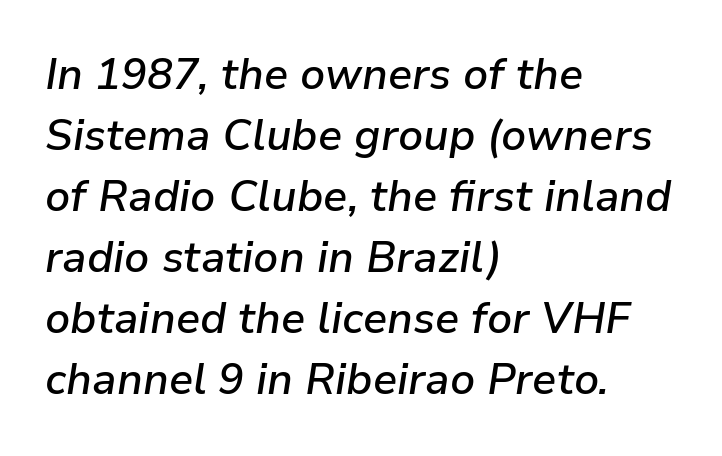
{"italic": "yes", "lean": "right", "slant_degrees": 9, "bold": "semi", "weight": "semibold", "width": "normal", "stroke_contrast": "low", "x_height": "medium", "monospaced": "no", "underline": "no", "align": "left", "line_spacing": "normal", "line_spacing_ratio": 1.42, "letter_spacing": "normal", "letter_spacing_em": 0.0, "glyph_px": 43}
